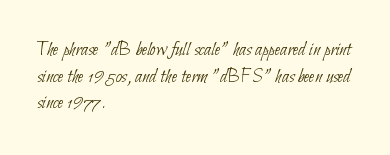
{"bold": "no", "underline": "no", "align": "left", "line_spacing": "normal", "line_spacing_ratio": 1.27, "letter_spacing": "normal", "letter_spacing_em": 0.0, "glyph_px": 21}
